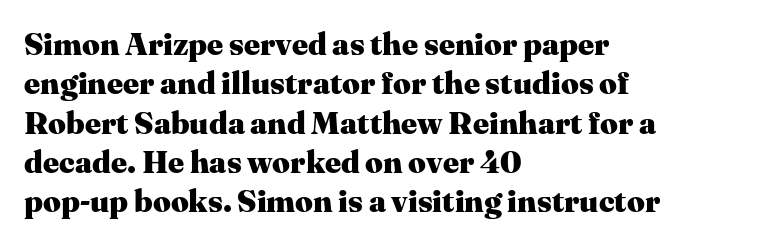
{"serif": "yes", "italic": "no", "bold": "yes", "weight": "heavy", "width": "normal", "stroke_contrast": "medium", "x_height": "medium", "monospaced": "no", "underline": "no", "align": "left", "line_spacing": "normal", "line_spacing_ratio": 1.27, "letter_spacing": "normal", "letter_spacing_em": 0.0, "glyph_px": 31}
